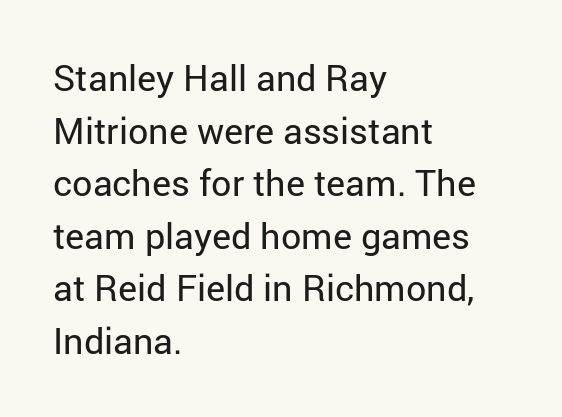
Q: Is the text bold? A: No.
Q: Is the text italic (slanted)? A: No, it is upright.
Q: Is the typeface a serif or a sans-serif typeface? A: Sans-serif.
Q: Is the text underlined? A: No.
Q: How is the paragraph aligned? A: Left-aligned.
Q: Is the spacing between letters normal or unusually wide? A: Normal.
Q: Is the spacing between lines tight, normal or loose? A: Normal.
Q: Width (condensed, normal, or wide)? A: Normal.
Q: Stroke contrast? A: Low.
Q: x-height? A: Medium.
Q: Monospaced? A: No.
